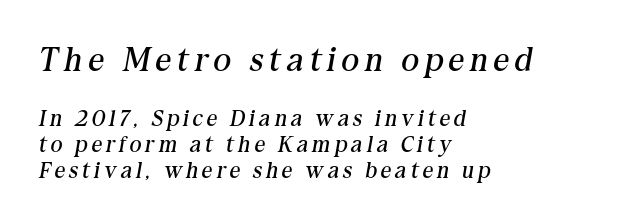
Q: Is the text bold? A: No.
Q: Is the text italic (slanted)? A: Yes, it leans right by about 10 degrees.
Q: Is the typeface a serif or a sans-serif typeface? A: Serif.
Q: Is the text underlined? A: No.
Q: How is the paragraph aligned? A: Left-aligned.
Q: Is the spacing between lines tight, normal or loose? A: Tight.
Q: Which block of text is set in a larger size, the first (top) or the second (bottom)? A: The first (top) one.
Q: Width (condensed, normal, or wide)? A: Normal.
Q: Stroke contrast? A: Medium.
Q: x-height? A: Medium.
Q: Monospaced? A: No.
